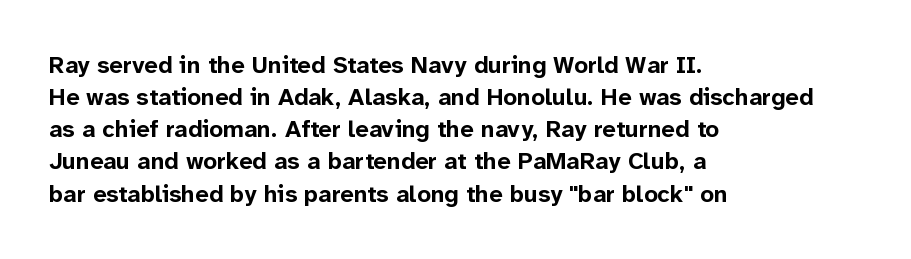
Q: Is the text bold? A: Yes.
Q: Is the text italic (slanted)? A: No, it is upright.
Q: Is the text underlined? A: No.
Q: How is the paragraph aligned? A: Left-aligned.
Q: Is the spacing between letters normal or unusually wide? A: Normal.
Q: Is the spacing between lines tight, normal or loose? A: Normal.
